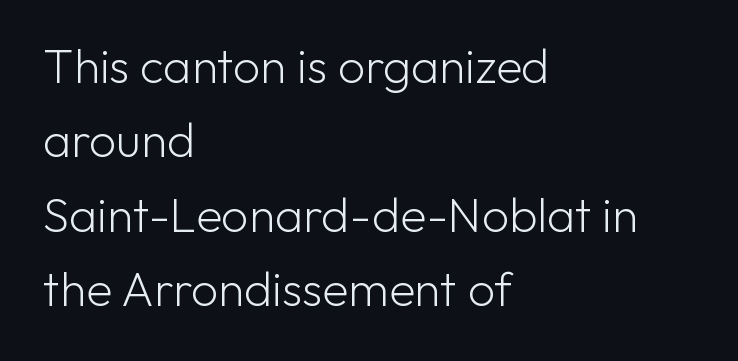
One glance says typical: line gaps are just what's usual. Character widths vary here, with narrow letters taking less room than wide ones. The text was rendered using a sans face with plain stroke endings. The words here are not underlined.
